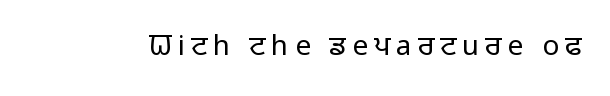
Spacing verdict: proportional, widths tailored to each character. Vertical strokes here are truly vertical. The type is letterspaced generously, with wide tracking. The face used here is a sans, in the tradition of grotesques and geometrics. The characters are drawn with everyday or finer stroke widths. A bare baseline throughout the passage.
